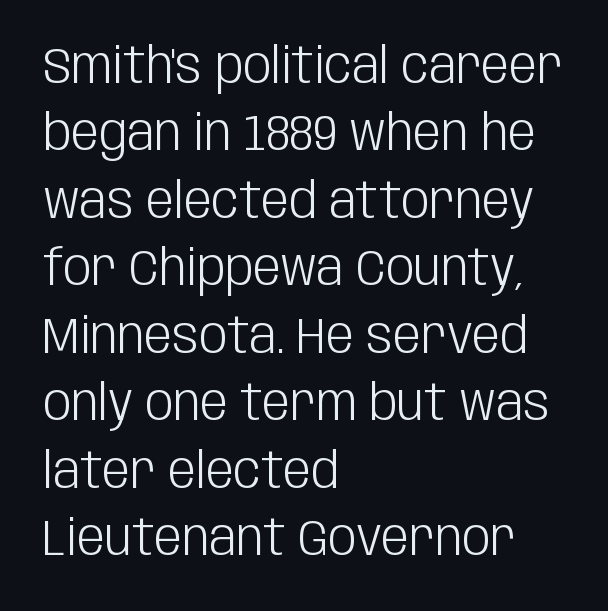
Ascenders rise straight up at ninety degrees. Is this a sans? Yes — the strokes have no serifs. Bare-footed words on every line. A typesetter would call this leading conventional body-copy spacing. Stems here are at most as thick as an everyday book face.
